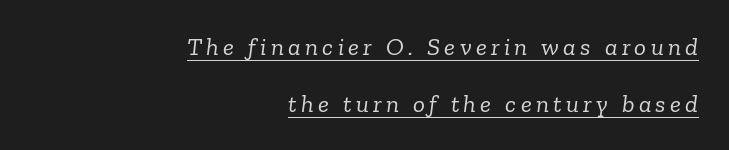
{"italic": "yes", "lean": "right", "slant_degrees": 6, "bold": "no", "underline": "yes", "align": "right", "line_spacing": "loose", "line_spacing_ratio": 2.28, "glyph_px": 25}
